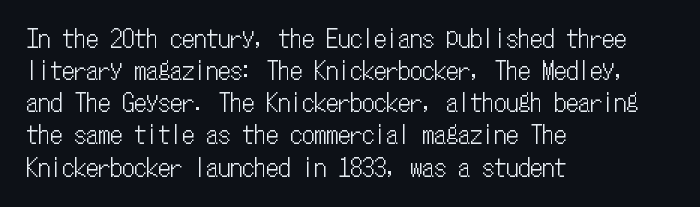
The image shows 24 px text type, upright; set left-aligned, normal line spacing (1.34x), normal letter spacing, not underlined.
